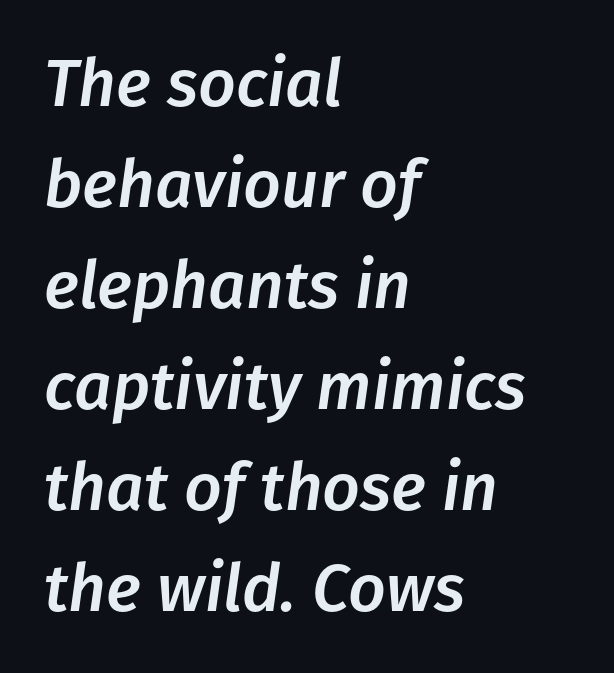
The zone under the glyphs is completely vacant. The rendering keeps characters at their native spacing. Observe the lean: these are italic letterforms. Note the varied advance widths — an 'i' is clearly narrower than an 'm'.
